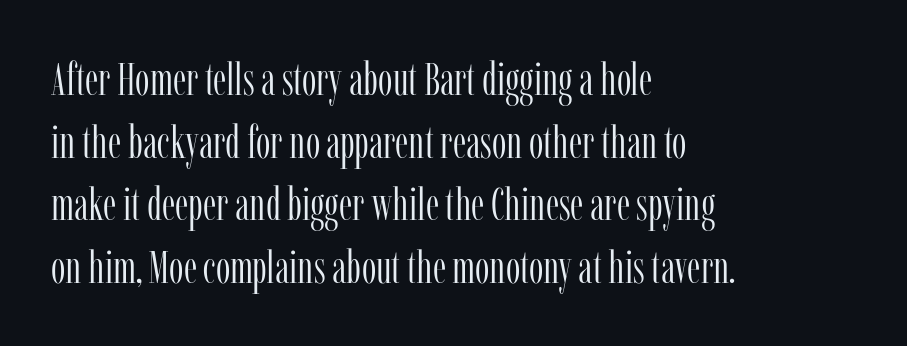
Q: Is the text bold? A: No.
Q: Is the text italic (slanted)? A: No, it is upright.
Q: Is the typeface a serif or a sans-serif typeface? A: Serif.
Q: Is the text underlined? A: No.
Q: How is the paragraph aligned? A: Left-aligned.
Q: Is the spacing between letters normal or unusually wide? A: Normal.
Q: Is the spacing between lines tight, normal or loose? A: Normal.
Q: Width (condensed, normal, or wide)? A: Condensed.
Q: Stroke contrast? A: Low.
Q: x-height? A: Medium.
Q: Monospaced? A: No.
